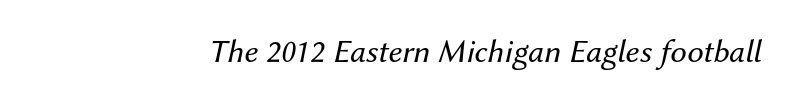
{"italic": "yes", "lean": "right", "slant_degrees": 12, "bold": "no", "weight": "regular", "width": "normal", "stroke_contrast": "medium", "x_height": "medium", "monospaced": "no", "underline": "no", "letter_spacing": "normal", "letter_spacing_em": 0.0, "glyph_px": 33}
